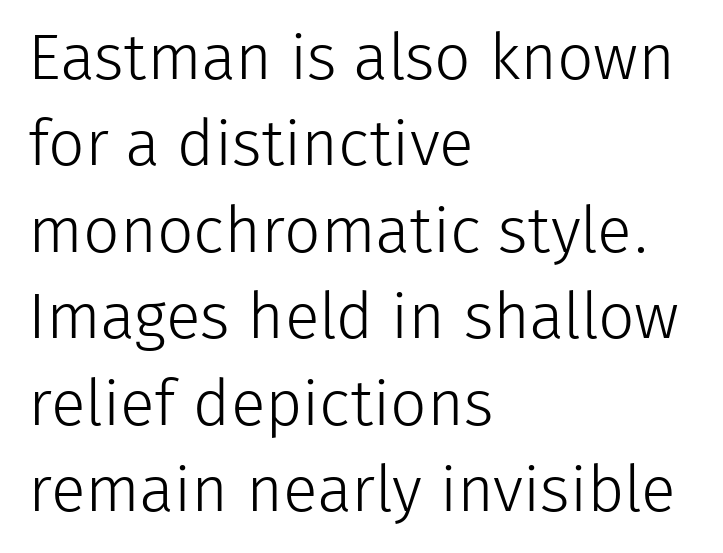
A normal amount of white space separates one row of letters from the next. Each letter keeps its own natural width here, so spacing adapts to shape. In terms of posture, this sample is upright. Note: no serifs on the glyphs. Compared with a centered layout, this one pins lines to the left instead.
